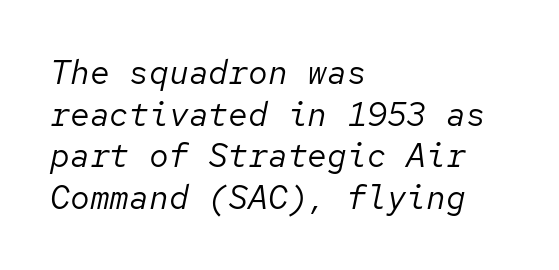
Q: Is the text bold? A: No.
Q: Is the text italic (slanted)? A: Yes, it leans right by about 12 degrees.
Q: Is the text underlined? A: No.
Q: How is the paragraph aligned? A: Left-aligned.
Q: Is the spacing between letters normal or unusually wide? A: Normal.
Q: Is the spacing between lines tight, normal or loose? A: Normal.
Q: Width (condensed, normal, or wide)? A: Normal.
Q: Stroke contrast? A: Low.
Q: x-height? A: Medium.
Q: Monospaced? A: Yes.
